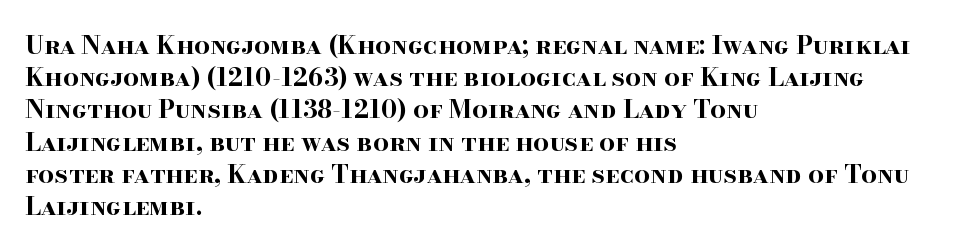
{"italic": "no", "bold": "yes", "underline": "no", "align": "left", "line_spacing": "normal", "line_spacing_ratio": 1.29, "letter_spacing": "normal", "letter_spacing_em": 0.0, "glyph_px": 25}
